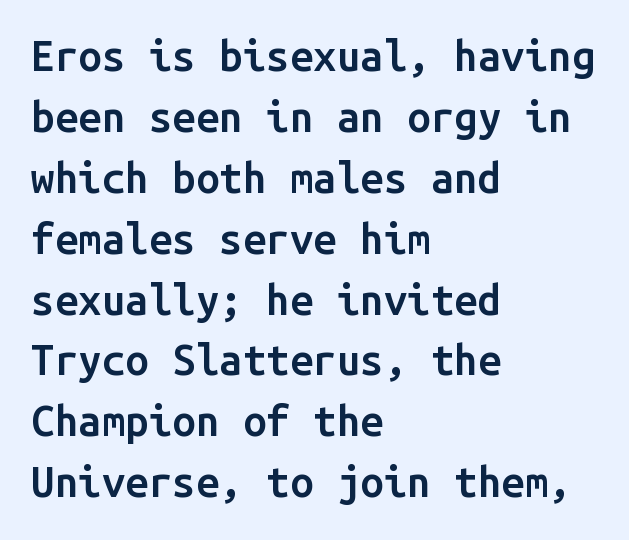
A classic flush-left, rag-right setting is used for this passage. Characters follow at the spacing the type designer built in. Heft: intermediate — a semibold. Spacing verdict: monospaced, one width for all characters. Regarding serifs, this sample does without them. Ordinary non-slanted type is in use.
